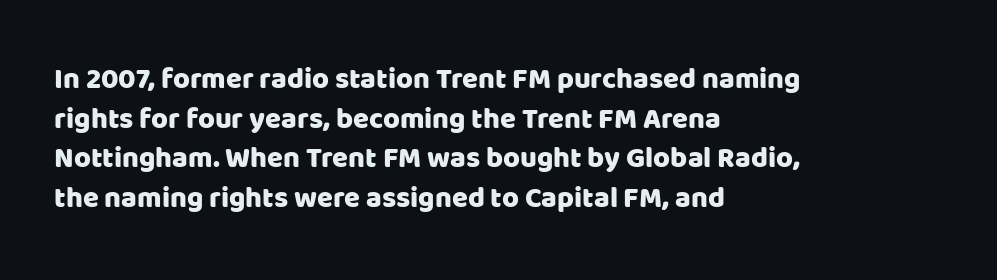
The typesetter chose a ragged-right arrangement here. Upright lettering throughout. Here the designer chose a conventional face with non-uniform glyph widths. Compared with typical body copy, the letter spacing here is the same. Each new line begins a customary step beneath the previous one. Serif or sans? Sans — the stroke terminals are bare.
